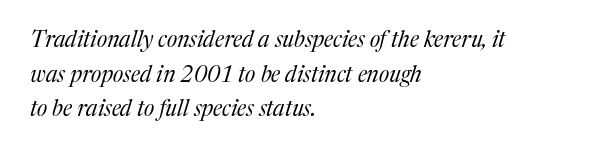
{"italic": "yes", "lean": "right", "slant_degrees": 17, "bold": "no", "underline": "no", "align": "left", "line_spacing": "normal", "line_spacing_ratio": 1.57, "letter_spacing": "normal", "letter_spacing_em": 0.0, "glyph_px": 22}
